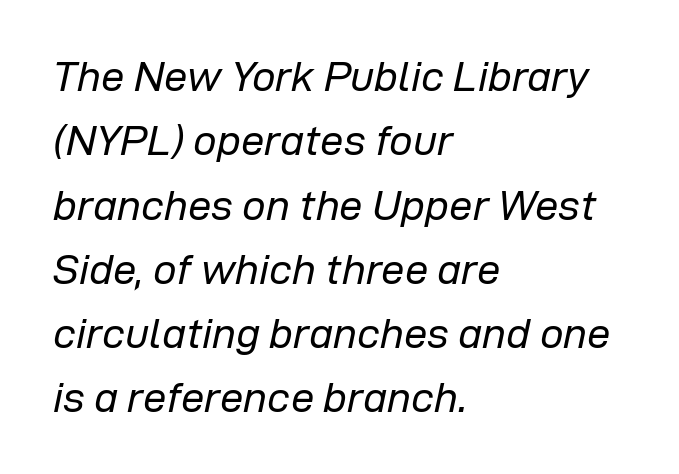
Bold? No — there's no thickening of the strokes. Just letters on the line, the space beneath them empty. Tracking here is standard; glyphs follow each other at the usual distance. Every character sits at an angle, as italics do.
